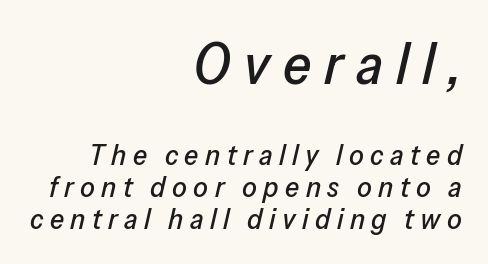
The rendering uses natural spacing where letterforms have individual widths. Line spacing here is tight. Compared with typical body copy, the letter spacing here is much looser. These lines stack with their right ends in a neat column.
